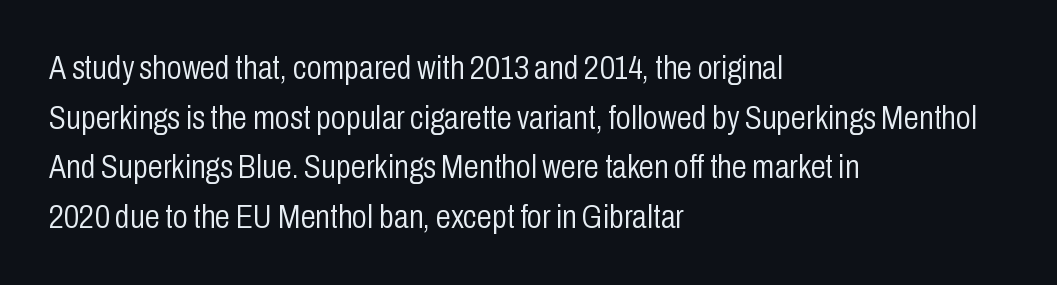
{"serif": "no", "italic": "no", "bold": "no", "weight": "light", "width": "condensed", "stroke_contrast": "low", "x_height": "medium", "monospaced": "no", "underline": "no", "align": "left", "line_spacing": "normal", "line_spacing_ratio": 1.46, "letter_spacing": "normal", "letter_spacing_em": 0.0, "glyph_px": 34}
